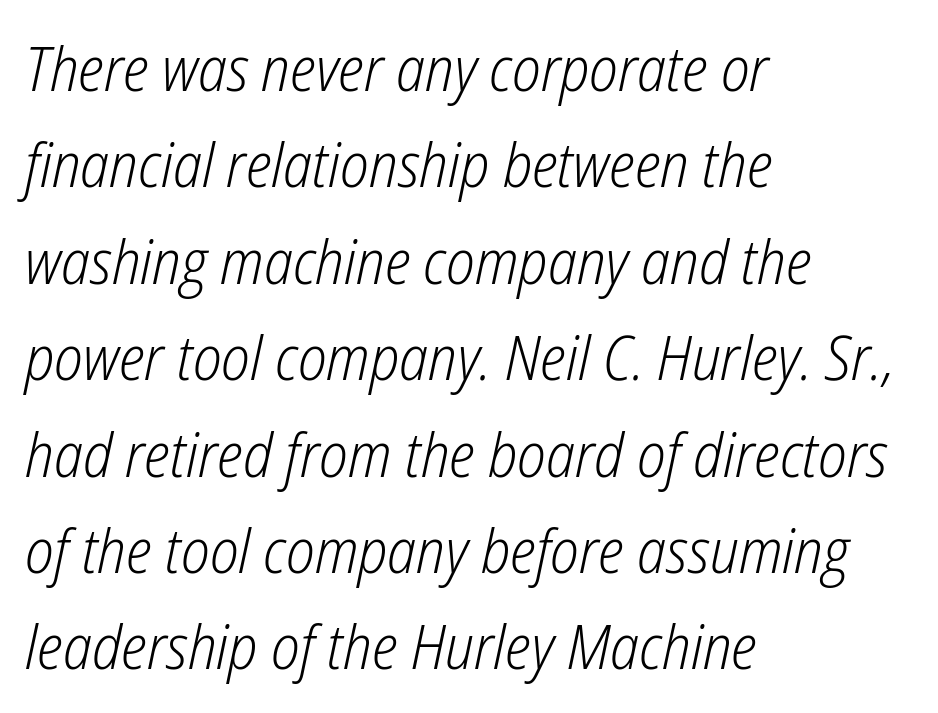
Q: Is the text bold? A: No.
Q: Is the text italic (slanted)? A: Yes, it leans right by about 12 degrees.
Q: Is the text underlined? A: No.
Q: How is the paragraph aligned? A: Left-aligned.
Q: Is the spacing between letters normal or unusually wide? A: Normal.
Q: Is the spacing between lines tight, normal or loose? A: Normal.
Q: Width (condensed, normal, or wide)? A: Condensed.
Q: Stroke contrast? A: Low.
Q: x-height? A: Medium.
Q: Monospaced? A: No.
